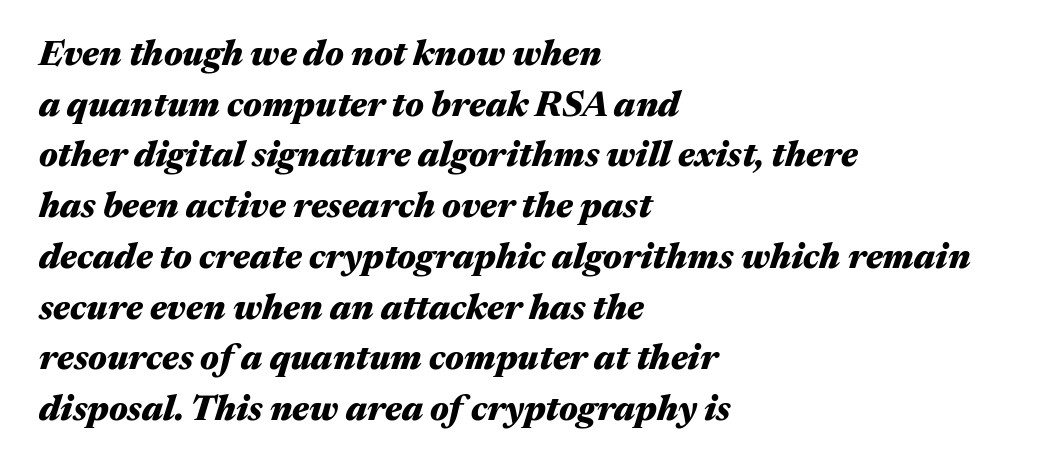
Q: Is the text bold? A: Yes.
Q: Is the text italic (slanted)? A: Yes, it leans right by about 17 degrees.
Q: Is the text underlined? A: No.
Q: How is the paragraph aligned? A: Left-aligned.
Q: Is the spacing between letters normal or unusually wide? A: Normal.
Q: Is the spacing between lines tight, normal or loose? A: Normal.
Q: Width (condensed, normal, or wide)? A: Wide.
Q: Stroke contrast? A: Medium.
Q: x-height? A: Medium.
Q: Monospaced? A: No.
